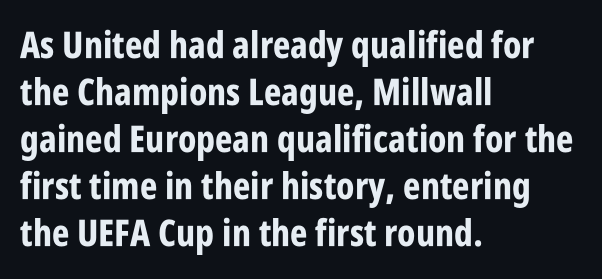
{"serif": "no", "italic": "no", "bold": "yes", "weight": "bold", "width": "condensed", "stroke_contrast": "low", "x_height": "large", "monospaced": "no", "underline": "no", "align": "left", "line_spacing": "normal", "line_spacing_ratio": 1.27, "letter_spacing": "normal", "letter_spacing_em": 0.0, "glyph_px": 37}
